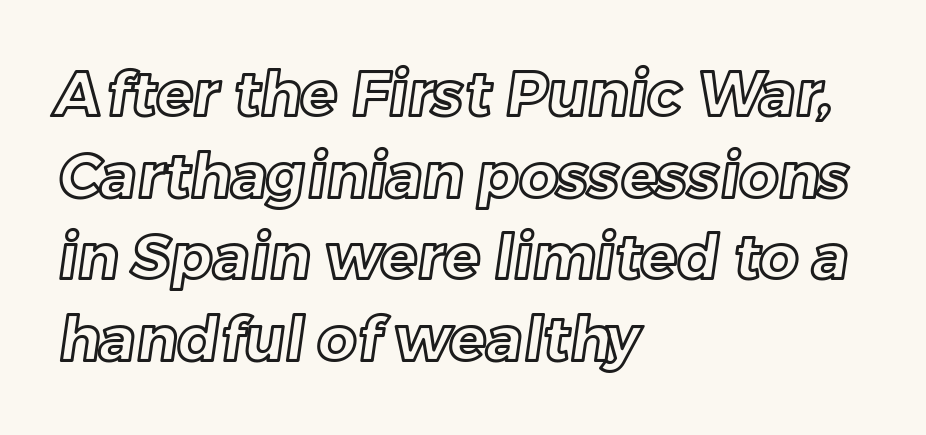
The text block is weighted toward the left margin, trailing off unevenly rightward. Horizontal bands of white between lines are of average thickness. The zone under the glyphs is completely vacant. This rendering leaves character spacing at its baseline value. The letters advance in unequal steps, a hallmark of proportional type.
